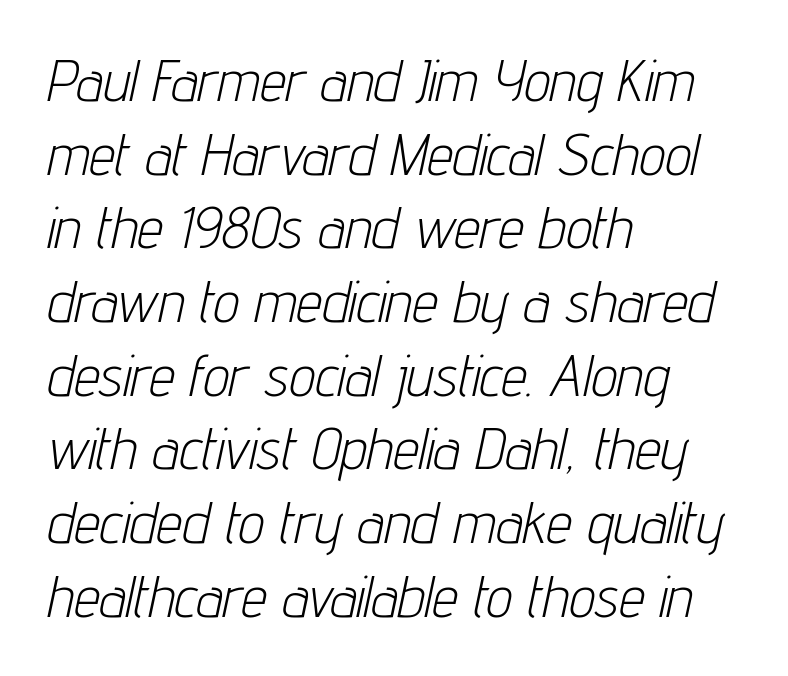
{"italic": "yes", "lean": "right", "slant_degrees": 12, "bold": "no", "weight": "light", "width": "condensed", "stroke_contrast": "low", "x_height": "medium", "monospaced": "no", "underline": "no", "align": "left", "line_spacing": "normal", "line_spacing_ratio": 1.27, "letter_spacing": "normal", "letter_spacing_em": 0.0, "glyph_px": 58}
